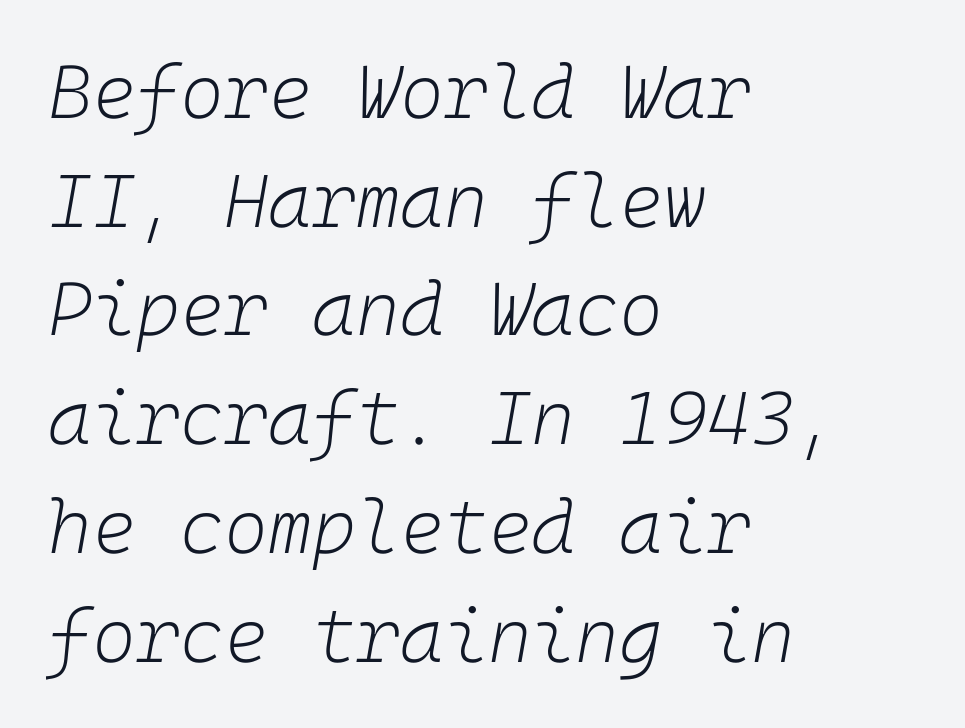
Stems and bowls with no extra thickness — not bold. If you measured baseline to baseline, you'd find a middling distance. Compared with a centered layout, this one pins lines to the left instead. The glyphs are unaccompanied by any horizontal stroke below them. Observe the ordinary spacing: letters are neighbours, not strangers.
